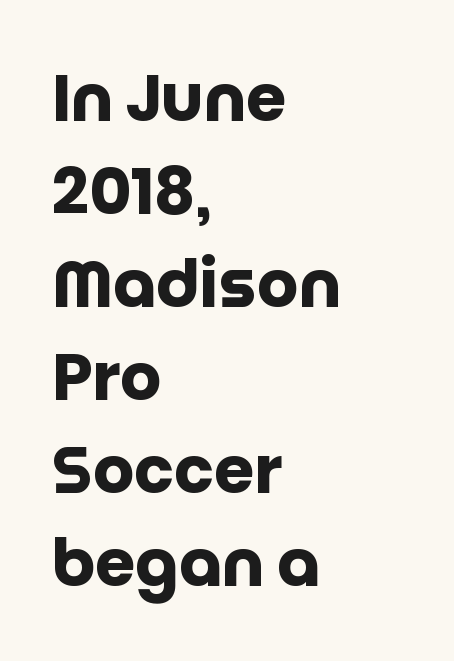
The passage shown is typed in a proportional face where columns would drift. This sample is left-justified, so line endings fall wherever the words run out. Glance below the letters and you will spot only blank space. Nope, no serifs anywhere on these letters.
